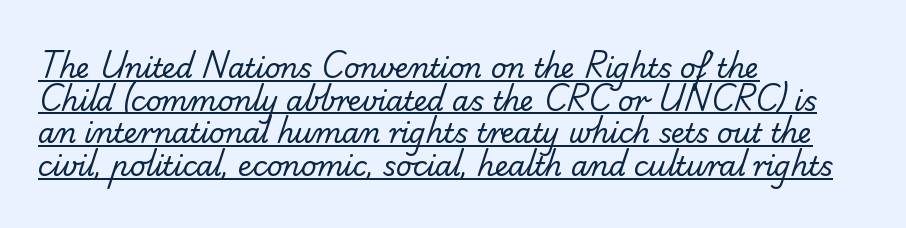
{"bold": "no", "underline": "yes", "align": "left", "line_spacing_ratio": 1.21, "letter_spacing": "normal", "letter_spacing_em": 0.0, "glyph_px": 27}
